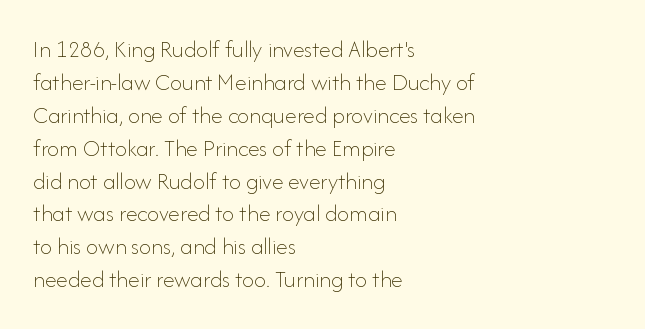
The image shows 24 px text type, upright; set left-aligned, normal line spacing (1.37x), normal letter spacing, not underlined.
